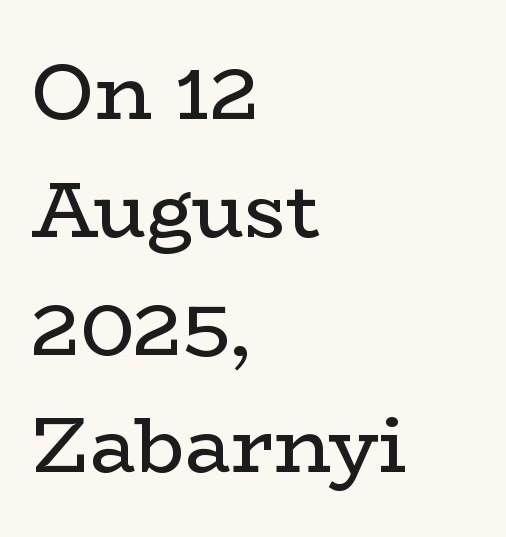
The image shows 78 px regular-weight, wide serif type, upright; set left-aligned, normal line spacing (1.51x), normal letter spacing, not underlined; low stroke contrast and a medium x-height.
